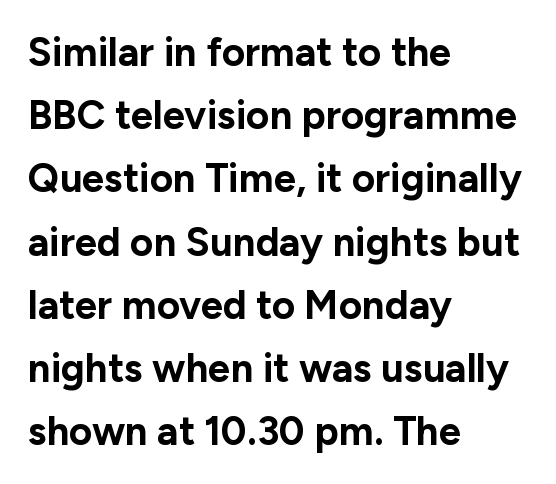
Q: Is the text bold? A: Yes.
Q: Is the text italic (slanted)? A: No, it is upright.
Q: Is the typeface a serif or a sans-serif typeface? A: Sans-serif.
Q: Is the text underlined? A: No.
Q: How is the paragraph aligned? A: Left-aligned.
Q: Is the spacing between letters normal or unusually wide? A: Normal.
Q: Is the spacing between lines tight, normal or loose? A: Normal.
Q: Width (condensed, normal, or wide)? A: Normal.
Q: Stroke contrast? A: Low.
Q: x-height? A: Medium.
Q: Monospaced? A: No.
